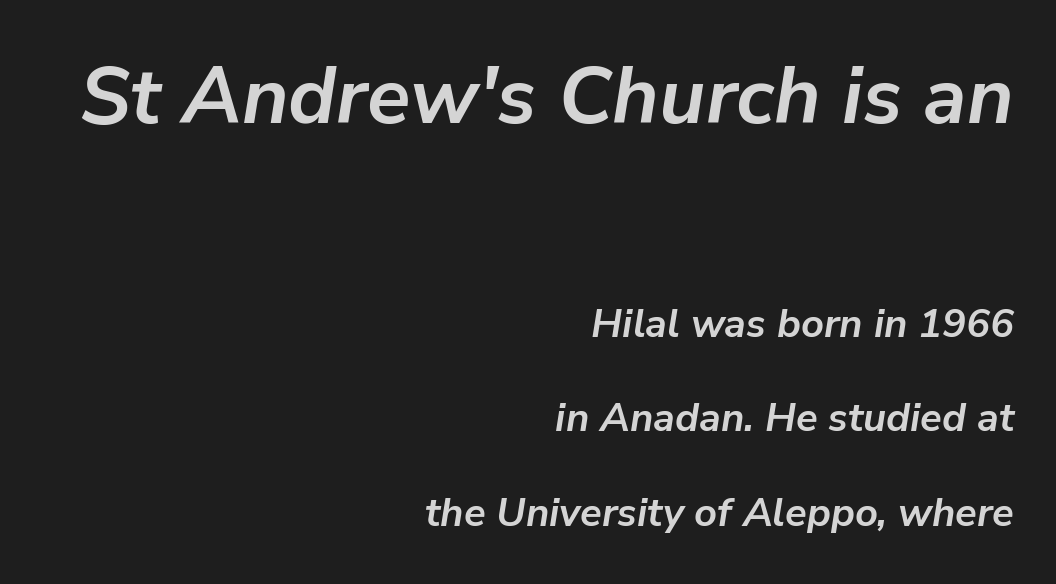
{"italic": "yes", "lean": "right", "slant_degrees": 9, "bold": "yes", "weight": "semibold", "width": "normal", "stroke_contrast": "low", "x_height": "medium", "monospaced": "no", "underline": "no", "align": "right", "line_spacing": "loose", "line_spacing_ratio": 2.37, "letter_spacing": "normal", "letter_spacing_em": 0.0, "larger_block": "first", "size_ratio": 2.0, "glyph_px": 80}
